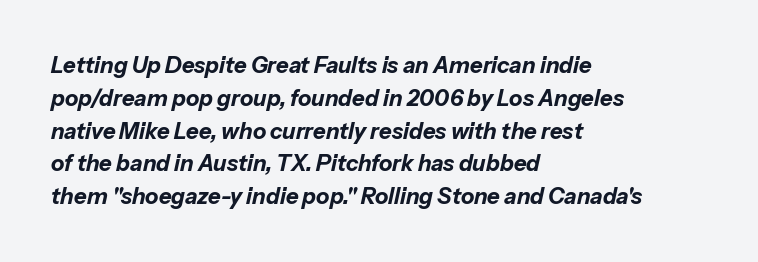
Q: Is the text bold? A: Yes.
Q: Is the text italic (slanted)? A: Yes, it leans right by about 13 degrees.
Q: Is the text underlined? A: No.
Q: How is the paragraph aligned? A: Left-aligned.
Q: Is the spacing between letters normal or unusually wide? A: Normal.
Q: Is the spacing between lines tight, normal or loose? A: Normal.
